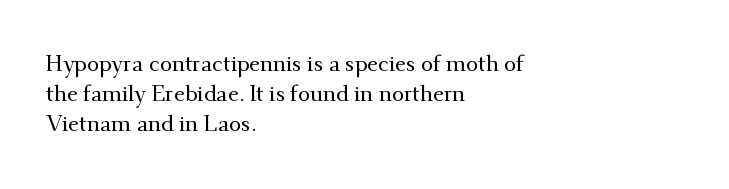
{"italic": "no", "underline": "no", "align": "left", "line_spacing": "normal", "line_spacing_ratio": 1.37, "letter_spacing": "normal", "letter_spacing_em": 0.0, "glyph_px": 22}
